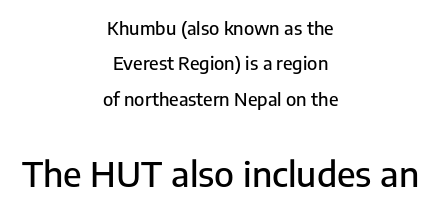
The image shows 35 px sans-serif type, upright; set centered, loose line spacing (1.96x), normal letter spacing, not underlined; the second (bottom) block is 1.94x larger; low stroke contrast and a medium x-height.
